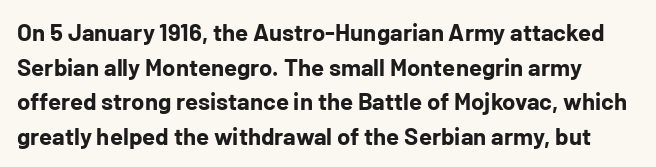
The image shows 24 px bold type, upright; set normal line spacing (1.44x), normal letter spacing, not underlined.
